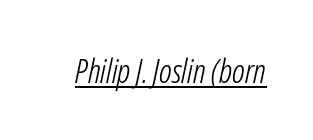
{"italic": "yes", "lean": "right", "slant_degrees": 12, "bold": "no", "weight": "light", "width": "condensed", "stroke_contrast": "low", "x_height": "medium", "monospaced": "no", "underline": "yes", "letter_spacing": "normal", "letter_spacing_em": 0.0, "glyph_px": 33}
